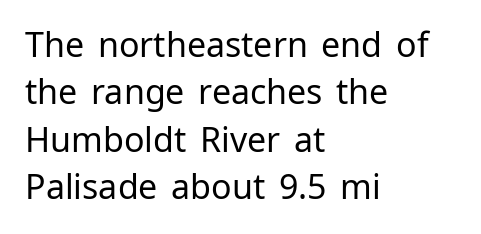
{"serif": "no", "italic": "no", "bold": "no", "weight": "regular", "width": "normal", "stroke_contrast": "low", "x_height": "medium", "monospaced": "no", "underline": "no", "align": "left", "line_spacing": "normal", "line_spacing_ratio": 1.39, "letter_spacing": "normal", "letter_spacing_em": 0.0, "glyph_px": 34}
